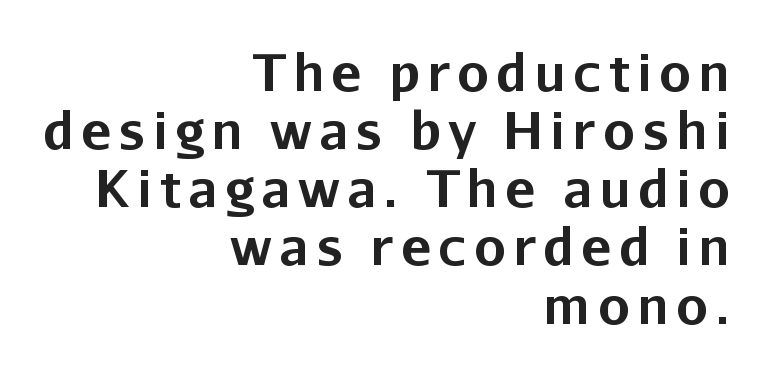
Heft: maximum for text — a bold. Tightly led — the rows are bunched. Varying glyph widths throughout — classic text-font behaviour. Quick note: underline off. These lines are composed in type without serifs. Unlike italic type, these characters show no tilt at all.
